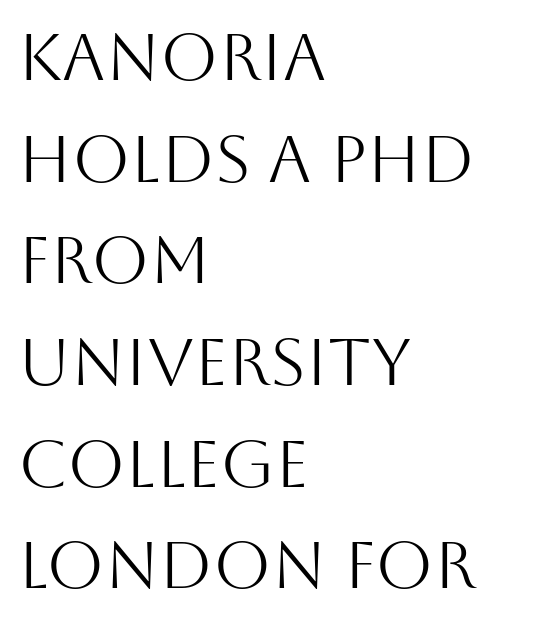
Q: Is the text bold? A: No.
Q: Is the text italic (slanted)? A: No, it is upright.
Q: Is the typeface a serif or a sans-serif typeface? A: Sans-serif.
Q: Is the text underlined? A: No.
Q: How is the paragraph aligned? A: Left-aligned.
Q: Is the spacing between letters normal or unusually wide? A: Normal.
Q: Is the spacing between lines tight, normal or loose? A: Normal.
Q: Width (condensed, normal, or wide)? A: Normal.
Q: Stroke contrast? A: Medium.
Q: x-height? A: Large.
Q: Monospaced? A: No.
